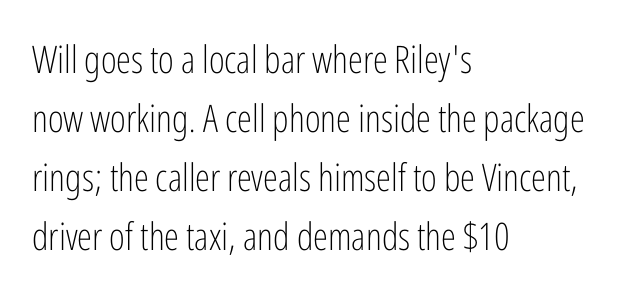
Q: Is the text bold? A: No.
Q: Is the text italic (slanted)? A: No, it is upright.
Q: Is the typeface a serif or a sans-serif typeface? A: Sans-serif.
Q: Is the text underlined? A: No.
Q: How is the paragraph aligned? A: Left-aligned.
Q: Is the spacing between letters normal or unusually wide? A: Normal.
Q: Is the spacing between lines tight, normal or loose? A: Normal.
Q: Width (condensed, normal, or wide)? A: Condensed.
Q: Stroke contrast? A: Low.
Q: x-height? A: Medium.
Q: Monospaced? A: No.
